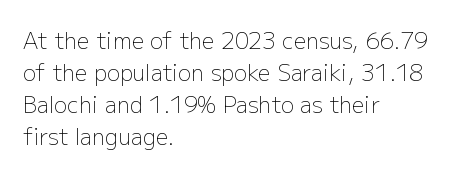
{"italic": "no", "bold": "no", "underline": "no", "align": "left", "line_spacing": "normal", "line_spacing_ratio": 1.45, "letter_spacing": "normal", "letter_spacing_em": 0.0, "glyph_px": 22}
